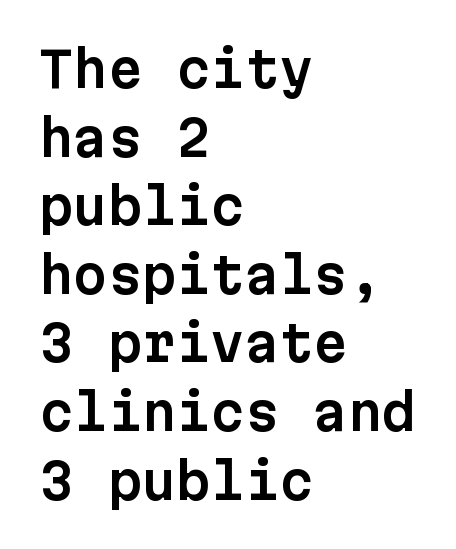
The image shows 49 px sans-serif type, upright, monospaced; set left-aligned, normal line spacing (1.4x), normal letter spacing, not underlined; low stroke contrast and a medium x-height.
